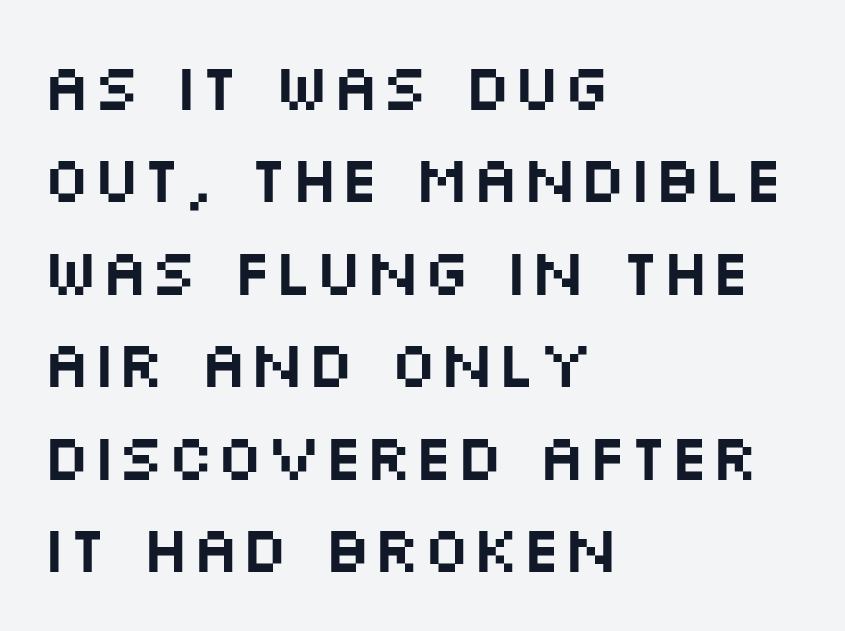
{"serif": "no", "italic": "no", "width": "wide", "stroke_contrast": "medium", "x_height": "large", "monospaced": "no", "underline": "no", "align": "left", "line_spacing": "normal", "line_spacing_ratio": 1.4, "letter_spacing": "normal", "letter_spacing_em": 0.0, "glyph_px": 66}
